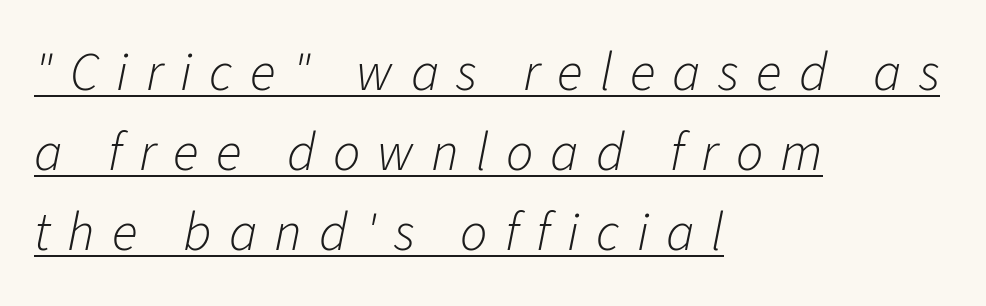
The image shows 54 px light type, italic (leaning right); set left-aligned, normal line spacing (1.48x), unusually wide letter spacing (+0.32 em), underlined; low stroke contrast and a medium x-height.
